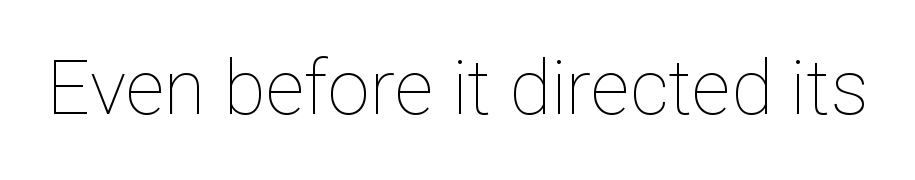
Ordinary non-slanted type is in use. Stroke mass is kept to a normal reading level or below. The face used here is proportionally spaced, like ordinary book or web type. The rendering keeps characters at their native spacing.
